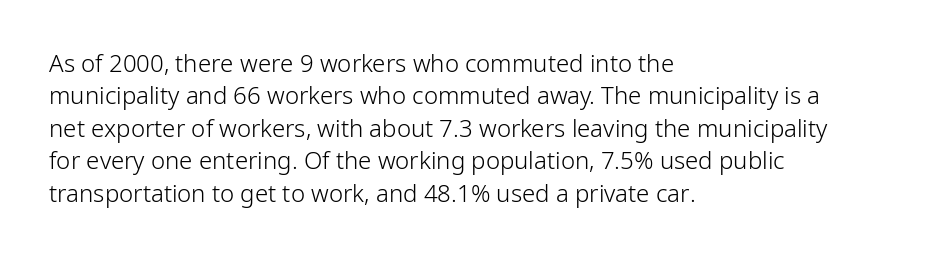
The image shows 24 px text type, upright; set left-aligned, normal line spacing (1.35x), normal letter spacing, not underlined.
